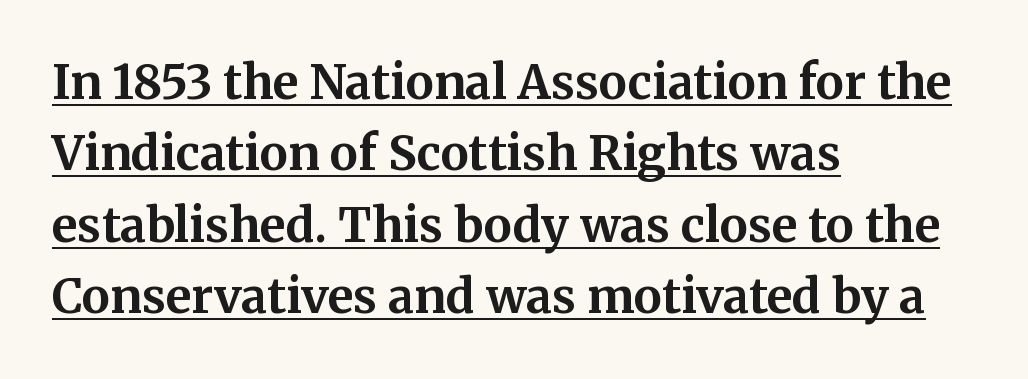
{"serif": "yes", "italic": "no", "bold": "yes", "weight": "bold", "width": "normal", "stroke_contrast": "medium", "x_height": "medium", "monospaced": "no", "underline": "yes", "align": "left", "line_spacing": "normal", "line_spacing_ratio": 1.52, "letter_spacing": "normal", "letter_spacing_em": 0.0, "glyph_px": 47}
